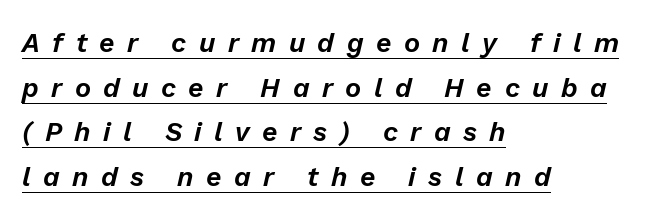
Q: Is the text italic (slanted)? A: Yes, it leans right by about 13 degrees.
Q: Is the text underlined? A: Yes.
Q: How is the paragraph aligned? A: Left-aligned.
Q: Is the spacing between letters normal or unusually wide? A: Unusually wide.
Q: Is the spacing between lines tight, normal or loose? A: Normal.
